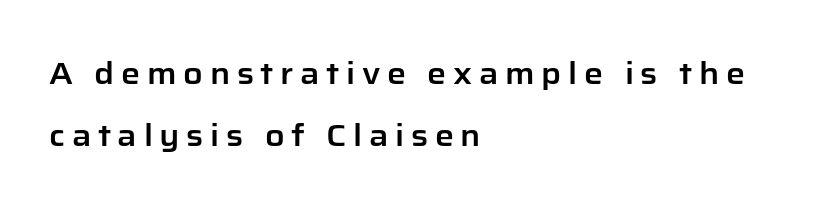
The image shows 30 px sans-serif type, upright; set left-aligned, loose line spacing (2.06x), unusually wide letter spacing (+0.22 em), not underlined; low stroke contrast and a medium x-height.
